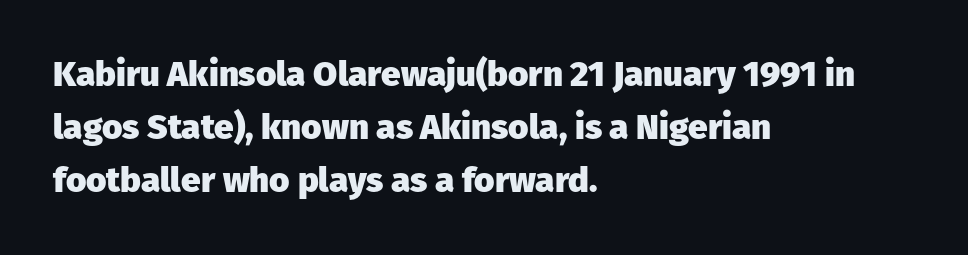
Q: Is the text bold? A: Yes.
Q: Is the text italic (slanted)? A: No, it is upright.
Q: Is the typeface a serif or a sans-serif typeface? A: Sans-serif.
Q: Is the text underlined? A: No.
Q: How is the paragraph aligned? A: Left-aligned.
Q: Is the spacing between letters normal or unusually wide? A: Normal.
Q: Is the spacing between lines tight, normal or loose? A: Normal.
Q: Width (condensed, normal, or wide)? A: Normal.
Q: Stroke contrast? A: Low.
Q: x-height? A: Medium.
Q: Monospaced? A: No.
